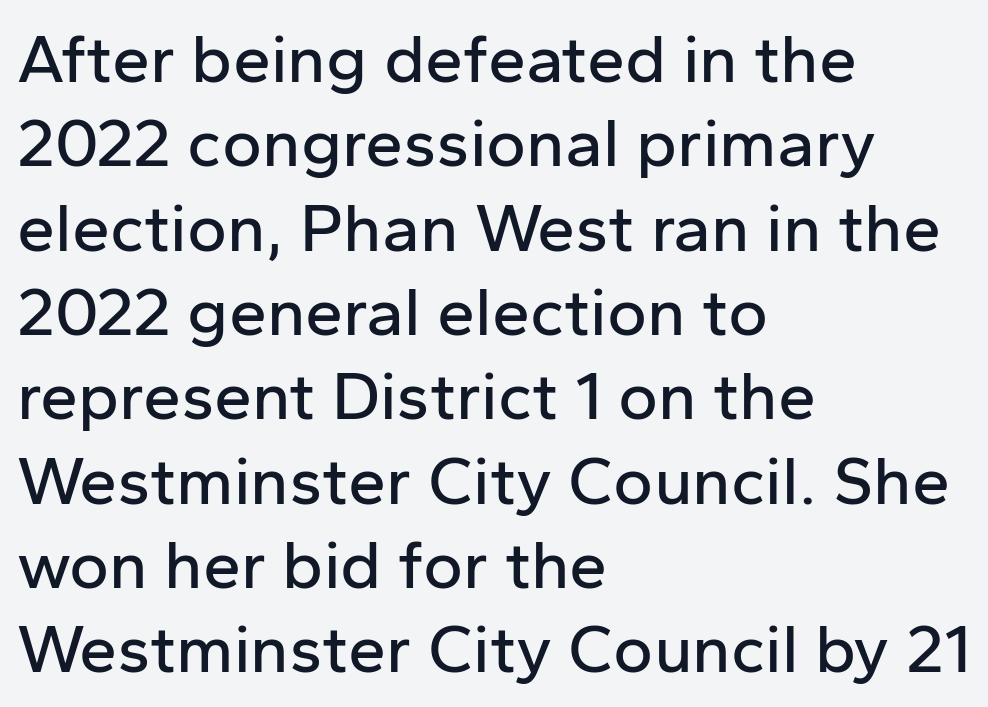
Varying glyph widths throughout — classic text-font behaviour. The space beneath each line is pristine and unruled. Upright lettering throughout. Look at the bottom of the vertical strokes: they stop flat, with no serifs. Words appear dense and cohesive because spacing is normal.
